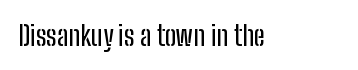
The image shows 28 px condensed sans-serif type, upright; set normal letter spacing, not underlined; low stroke contrast and a medium x-height.
